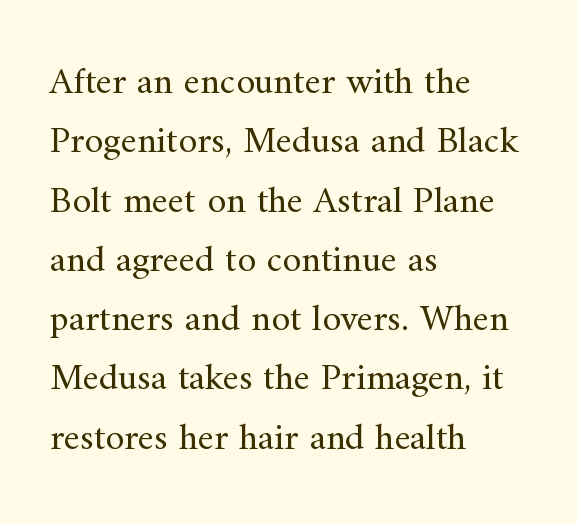
{"serif": "yes", "italic": "no", "bold": "no", "weight": "regular", "width": "normal", "stroke_contrast": "medium", "x_height": "small", "monospaced": "no", "underline": "no", "align": "left", "line_spacing": "normal", "line_spacing_ratio": 1.56, "letter_spacing": "normal", "letter_spacing_em": 0.0, "glyph_px": 38}
